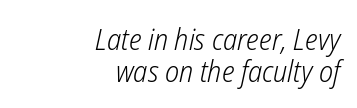
Q: Is the text bold? A: No.
Q: Is the text italic (slanted)? A: Yes, it leans right by about 12 degrees.
Q: Is the text underlined? A: No.
Q: How is the paragraph aligned? A: Right-aligned.
Q: Is the spacing between letters normal or unusually wide? A: Normal.
Q: Is the spacing between lines tight, normal or loose? A: Tight.
Q: Width (condensed, normal, or wide)? A: Condensed.
Q: Stroke contrast? A: Low.
Q: x-height? A: Medium.
Q: Monospaced? A: No.
